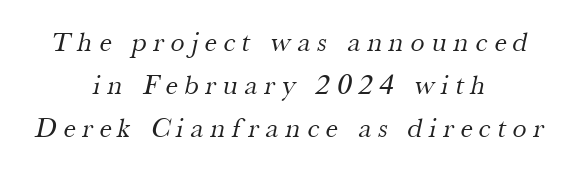
The image shows 28 px regular-weight serif type; set centered, normal line spacing (1.53x), unusually wide letter spacing (+0.25 em), not underlined; medium stroke contrast and a small x-height.
